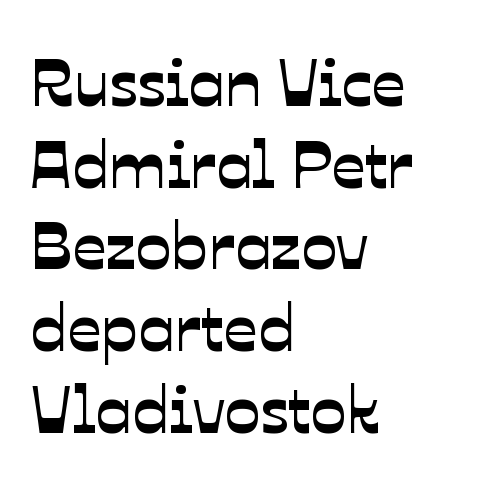
Q: Is the typeface a serif or a sans-serif typeface? A: Sans-serif.
Q: Is the text underlined? A: No.
Q: How is the paragraph aligned? A: Left-aligned.
Q: Is the spacing between letters normal or unusually wide? A: Normal.
Q: Width (condensed, normal, or wide)? A: Normal.
Q: Stroke contrast? A: Low.
Q: x-height? A: Medium.
Q: Monospaced? A: No.
